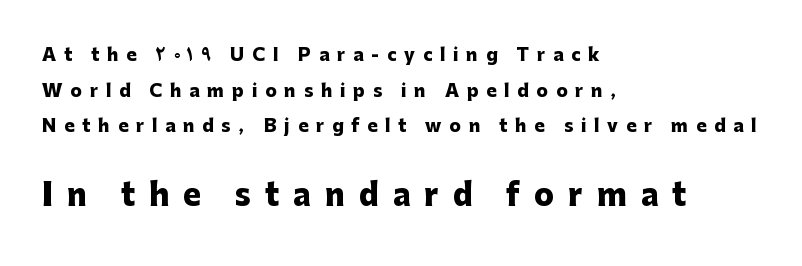
Q: Is the text bold? A: Yes.
Q: Is the text italic (slanted)? A: No, it is upright.
Q: Is the typeface a serif or a sans-serif typeface? A: Sans-serif.
Q: Is the text underlined? A: No.
Q: How is the paragraph aligned? A: Left-aligned.
Q: Is the spacing between letters normal or unusually wide? A: Unusually wide.
Q: Is the spacing between lines tight, normal or loose? A: Loose.
Q: Which block of text is set in a larger size, the first (top) or the second (bottom)? A: The second (bottom) one.
Q: Width (condensed, normal, or wide)? A: Normal.
Q: Stroke contrast? A: Low.
Q: x-height? A: Medium.
Q: Monospaced? A: No.
